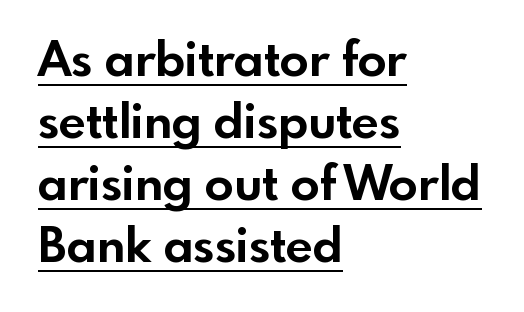
{"serif": "no", "italic": "no", "bold": "yes", "weight": "bold", "width": "normal", "x_height": "small", "monospaced": "no", "underline": "yes", "align": "left", "line_spacing": "normal", "line_spacing_ratio": 1.29, "letter_spacing": "normal", "letter_spacing_em": 0.0, "glyph_px": 48}
